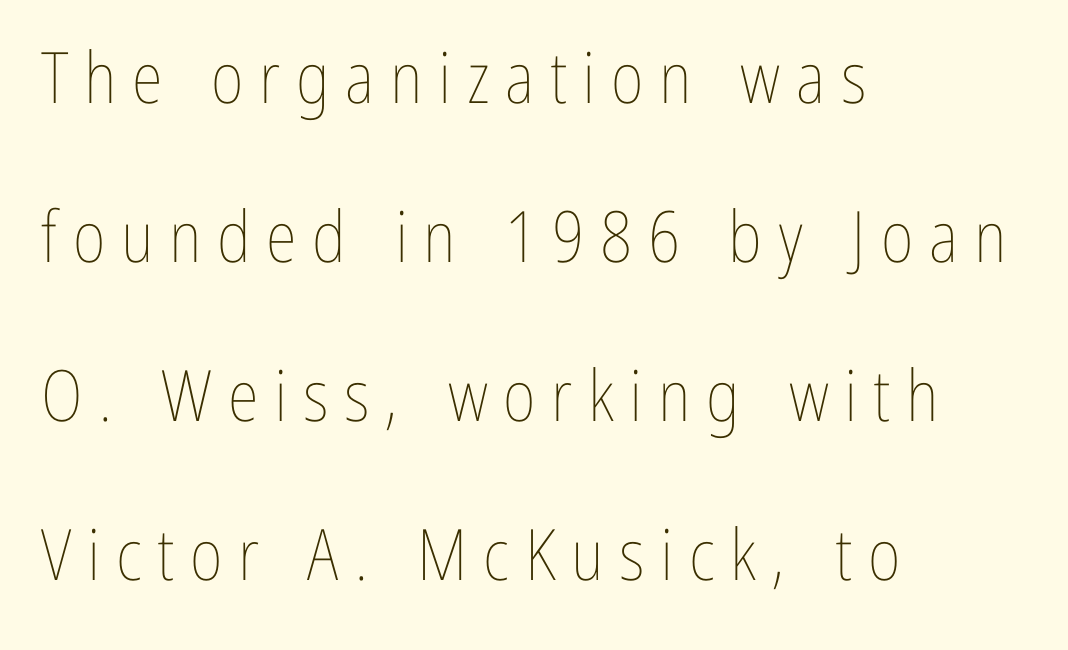
The ragged edge is on the right, which tells us the setting is flush left. The baseline area is clear. Compared with typical body copy, the letter spacing here is much looser. A typesetter would call this proportional, since set widths differ per character. The letters stand straight up with perfectly vertical stems. A quiet, ordinary-to-light weight characterises the typeface.
